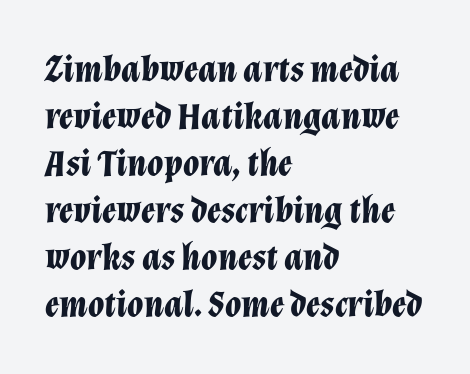
The image shows 37 px bold type, italic (leaning right); set left-aligned, normal line spacing (1.27x), normal letter spacing, not underlined; low stroke contrast and a medium x-height.
